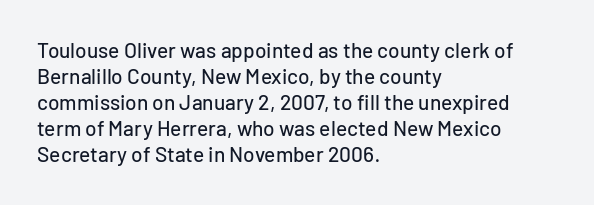
The image shows 21 px text type, upright; set left-aligned, line spacing 1.24x, normal letter spacing, not underlined.
